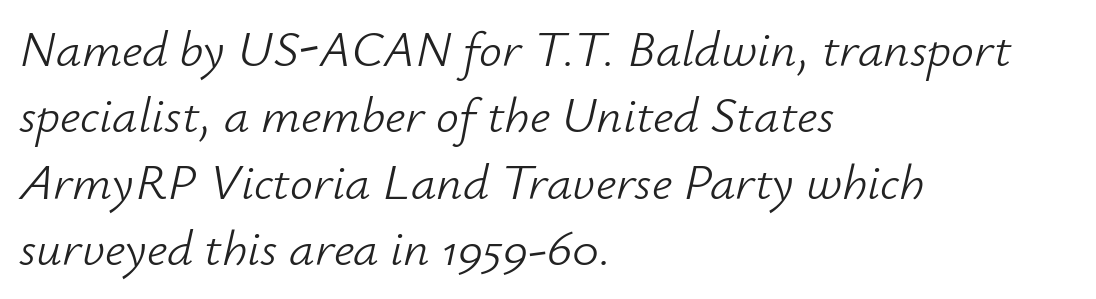
{"italic": "yes", "lean": "right", "slant_degrees": 12, "bold": "no", "weight": "light", "width": "normal", "stroke_contrast": "low", "x_height": "small", "monospaced": "no", "underline": "no", "align": "left", "line_spacing": "normal", "line_spacing_ratio": 1.3, "letter_spacing": "normal", "letter_spacing_em": 0.0, "glyph_px": 51}
